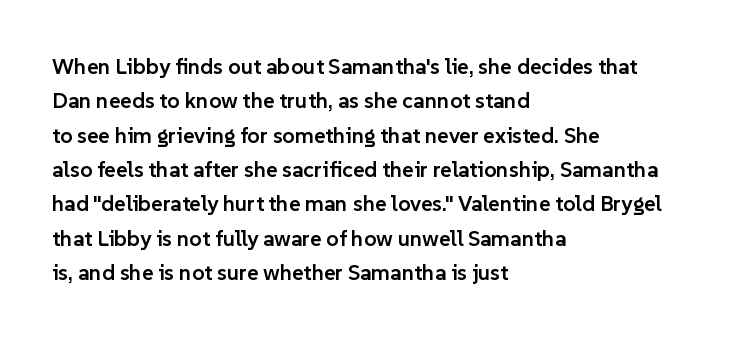
The image shows 22 px text type, upright; set left-aligned, normal line spacing (1.56x), normal letter spacing, not underlined.
